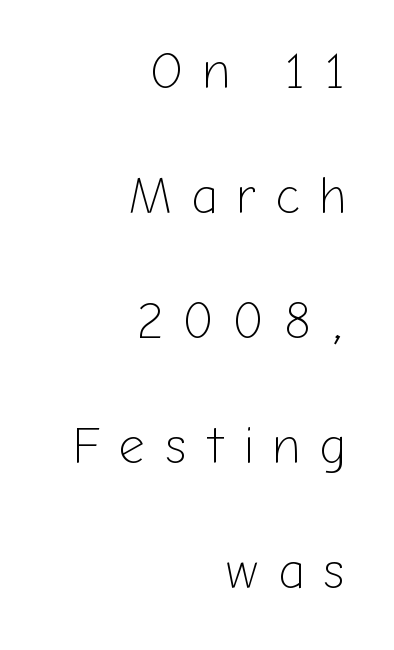
The image shows 51 px light sans-serif type, upright; set right-aligned, loose line spacing (2.45x), unusually wide letter spacing (+0.38 em), not underlined; low stroke contrast and a medium x-height.
